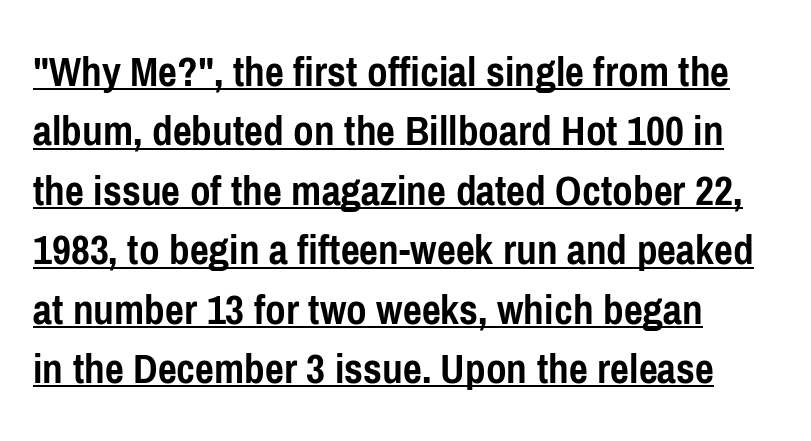
The image shows 45 px semibold, condensed sans-serif type, upright; set left-aligned, normal line spacing (1.32x), normal letter spacing, underlined; low stroke contrast and a medium x-height.
